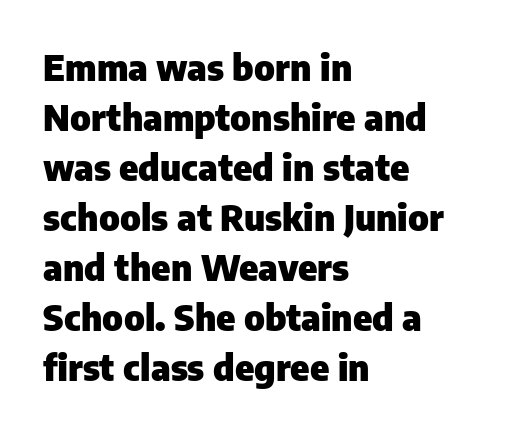
{"serif": "no", "italic": "no", "bold": "yes", "weight": "heavy", "width": "normal", "stroke_contrast": "low", "x_height": "medium", "monospaced": "no", "underline": "no", "align": "left", "line_spacing": "normal", "line_spacing_ratio": 1.39, "letter_spacing": "normal", "letter_spacing_em": 0.0, "glyph_px": 36}
